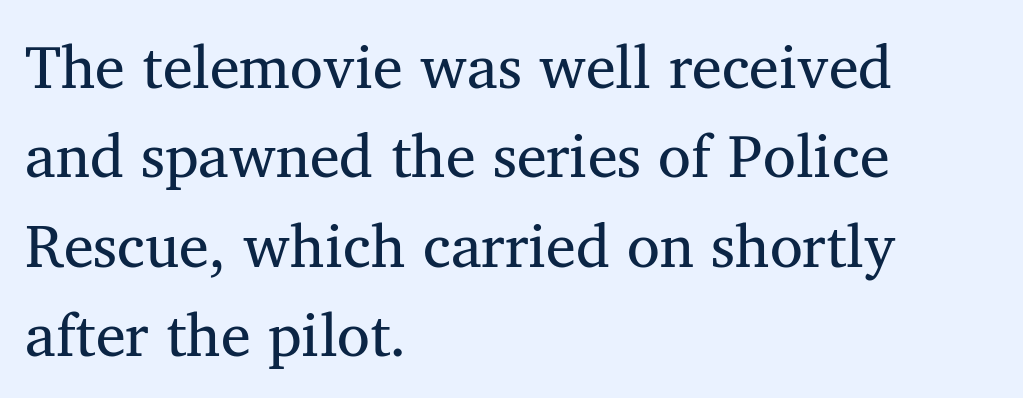
{"serif": "yes", "bold": "no", "weight": "regular", "width": "normal", "stroke_contrast": "medium", "x_height": "medium", "monospaced": "no", "underline": "no", "align": "left", "line_spacing": "normal", "line_spacing_ratio": 1.49, "letter_spacing": "normal", "letter_spacing_em": 0.0, "glyph_px": 60}
